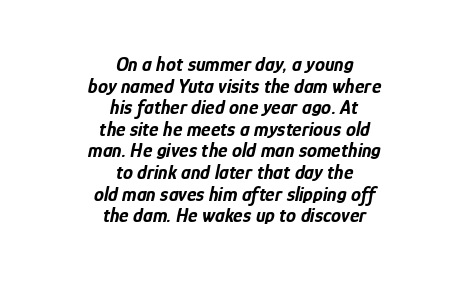
The image shows 20 px bold type, italic (leaning right); set centered, tight line spacing (1.08x), normal letter spacing, not underlined.
